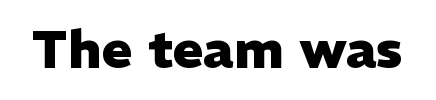
The image shows 52 px heavy sans-serif type, upright; set normal letter spacing, not underlined; low stroke contrast and a medium x-height.
